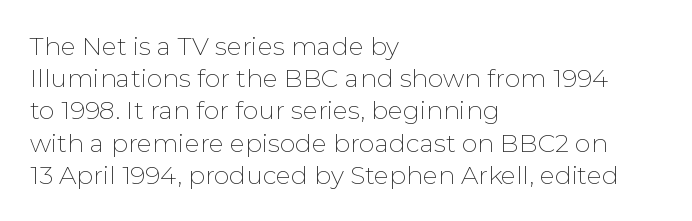
Q: Is the text bold? A: No.
Q: Is the text italic (slanted)? A: No, it is upright.
Q: Is the text underlined? A: No.
Q: How is the paragraph aligned? A: Left-aligned.
Q: Is the spacing between letters normal or unusually wide? A: Normal.
Q: Is the spacing between lines tight, normal or loose? A: Normal.
